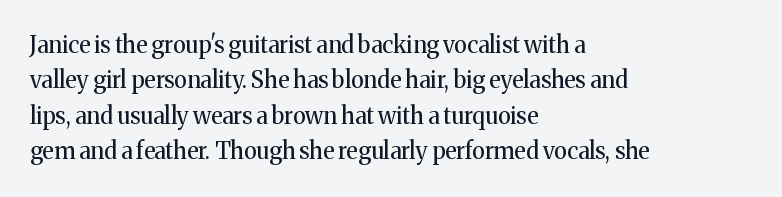
{"italic": "no", "bold": "no", "underline": "no", "align": "left", "line_spacing": "normal", "line_spacing_ratio": 1.54, "letter_spacing": "normal", "letter_spacing_em": 0.0, "glyph_px": 23}
